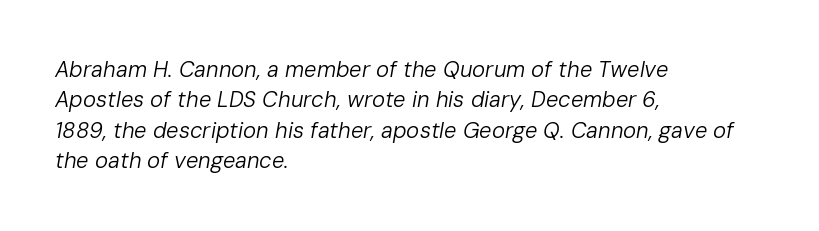
The image shows 22 px text type, italic (leaning right); set left-aligned, normal line spacing (1.38x), normal letter spacing, not underlined.
